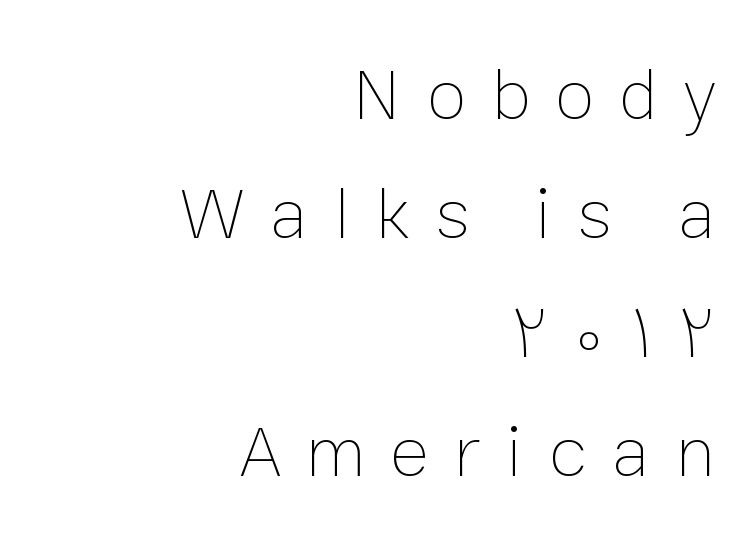
The image shows 73 px thin type, upright; set right-aligned, normal line spacing (1.63x), unusually wide letter spacing (+0.35 em), not underlined; low stroke contrast and a medium x-height.
